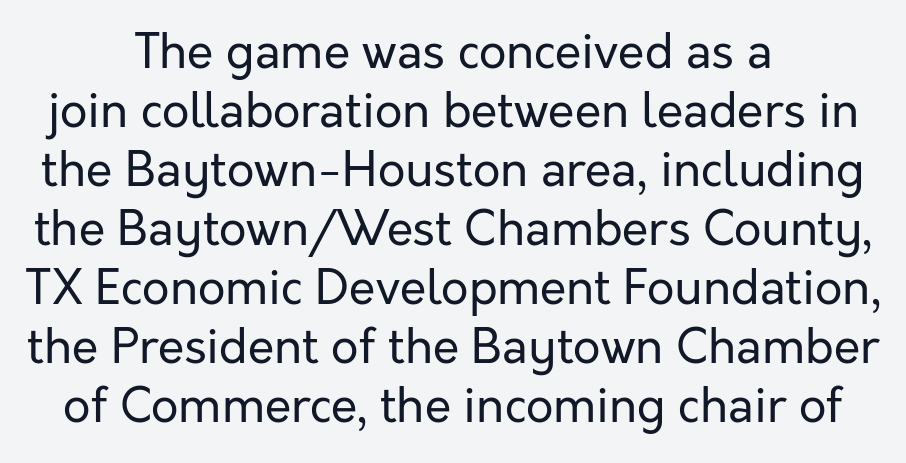
The image shows 48 px regular-weight sans-serif type, upright; set centered, line spacing 1.23x, normal letter spacing, not underlined; low stroke contrast and a medium x-height.
